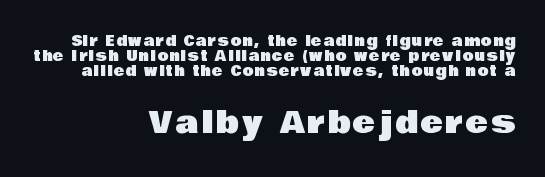
You get the small type first, then a jump to larger type. Compared with a flush-left layout, this one pins lines to the opposite, right side. Style check: upright. Varying glyph widths throughout — classic text-font behaviour.
